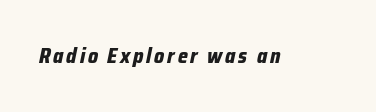
Q: Is the text bold? A: Yes.
Q: Is the text italic (slanted)? A: Yes, it leans right by about 12 degrees.
Q: Is the text underlined? A: No.
